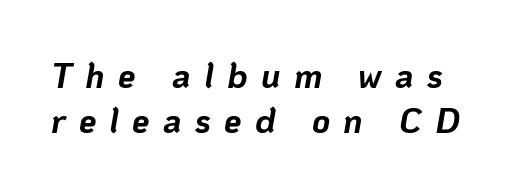
Q: Is the text bold? A: Yes.
Q: Is the text italic (slanted)? A: Yes, it leans right by about 10 degrees.
Q: Is the text underlined? A: No.
Q: Is the spacing between letters normal or unusually wide? A: Unusually wide.
Q: Is the spacing between lines tight, normal or loose? A: Normal.
Q: Width (condensed, normal, or wide)? A: Normal.
Q: Stroke contrast? A: Low.
Q: x-height? A: Medium.
Q: Monospaced? A: No.
